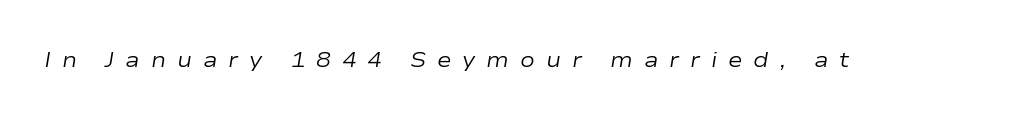
Is this a heavy cut? Hardly; it is regular or lighter. The space beneath each line is pristine and unruled. The whole block is typeset with a tilt. These lines have a slow, spaced-out rhythm from letter to letter.
